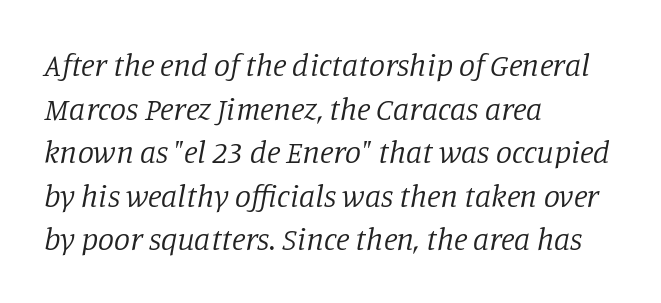
The image shows 32 px regular-weight serif type, italic (leaning right); set left-aligned, normal line spacing (1.36x), normal letter spacing, not underlined; low stroke contrast and a large x-height.
